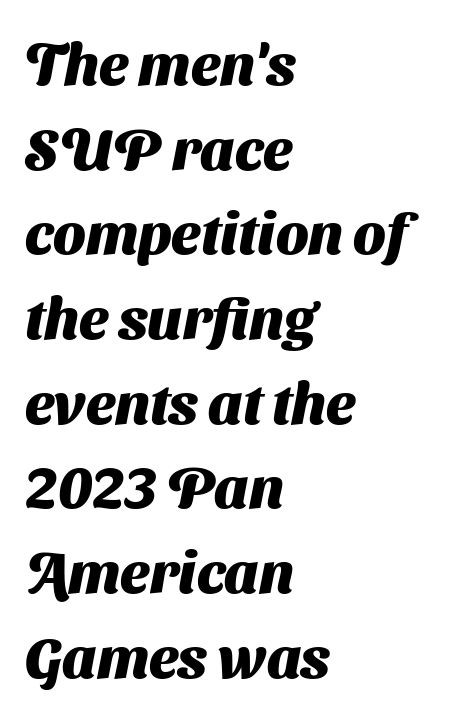
Q: Is the text bold? A: Yes.
Q: Is the typeface a serif or a sans-serif typeface? A: Sans-serif.
Q: Is the text underlined? A: No.
Q: How is the paragraph aligned? A: Left-aligned.
Q: Is the spacing between letters normal or unusually wide? A: Normal.
Q: Is the spacing between lines tight, normal or loose? A: Normal.
Q: Width (condensed, normal, or wide)? A: Normal.
Q: Stroke contrast? A: Medium.
Q: x-height? A: Medium.
Q: Monospaced? A: No.
